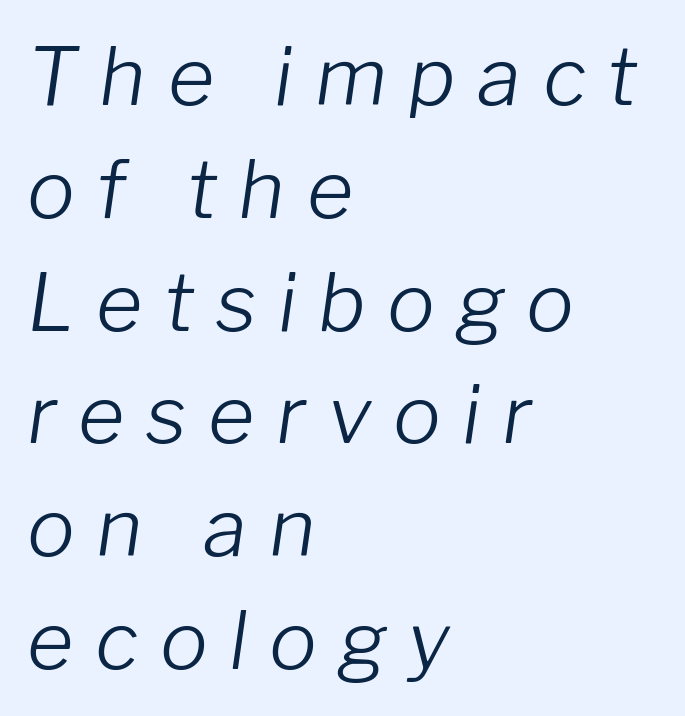
The image shows 80 px light type, italic (leaning right); set left-aligned, normal line spacing (1.41x), unusually wide letter spacing (+0.27 em), not underlined; low stroke contrast and a medium x-height.
